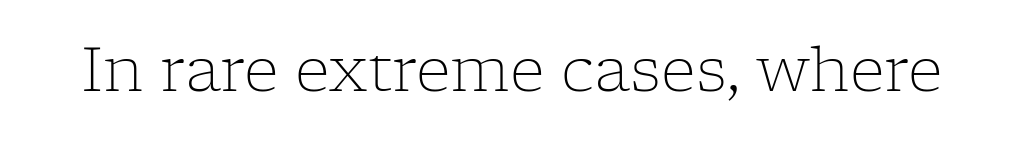
The image shows 61 px light serif type, upright; set normal letter spacing, not underlined; low stroke contrast and a medium x-height.
